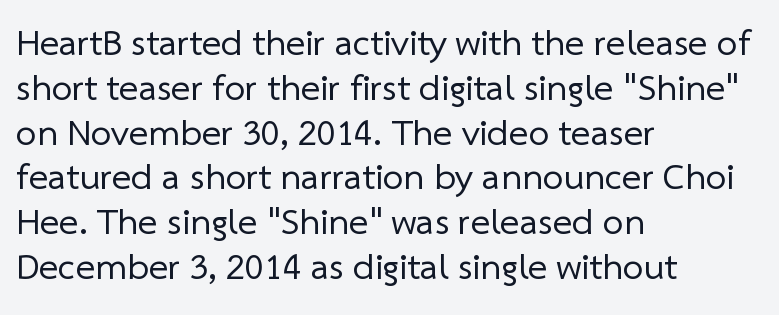
The image shows 37 px regular-weight sans-serif type; set left-aligned, line spacing 1.21x, normal letter spacing, not underlined; low stroke contrast and a medium x-height.
